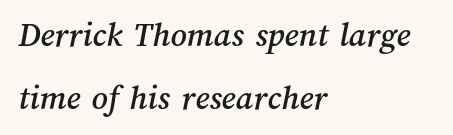
{"width": "normal", "stroke_contrast": "medium", "x_height": "medium", "monospaced": "no", "underline": "no", "align": "left", "line_spacing_ratio": 1.81, "letter_spacing": "normal", "letter_spacing_em": 0.0, "glyph_px": 35}
